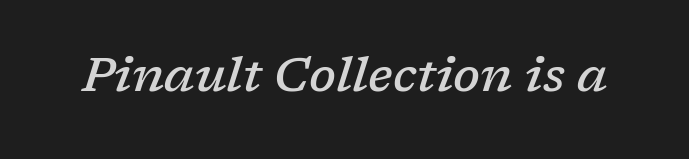
The image shows 48 px semibold serif type, italic (leaning right); set normal letter spacing, not underlined; low stroke contrast and a medium x-height.
